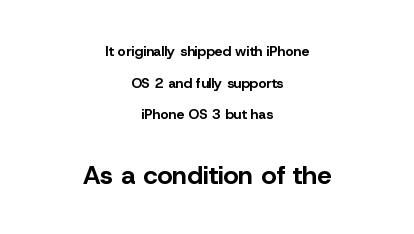
Q: Is the text bold? A: Yes.
Q: Is the text italic (slanted)? A: No, it is upright.
Q: Is the text underlined? A: No.
Q: How is the paragraph aligned? A: Centered.
Q: Is the spacing between letters normal or unusually wide? A: Normal.
Q: Is the spacing between lines tight, normal or loose? A: Loose.
Q: Which block of text is set in a larger size, the first (top) or the second (bottom)? A: The second (bottom) one.
